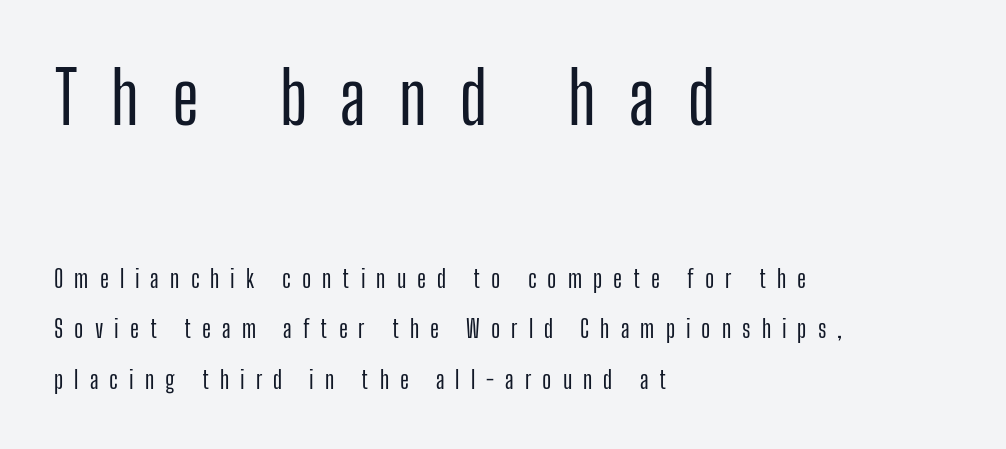
{"serif": "no", "italic": "no", "width": "condensed", "stroke_contrast": "low", "x_height": "medium", "monospaced": "no", "underline": "no", "align": "left", "line_spacing": "loose", "line_spacing_ratio": 2.11, "letter_spacing": "wide", "letter_spacing_em": 0.46, "larger_block": "first", "size_ratio": 3.0, "glyph_px": 72}
